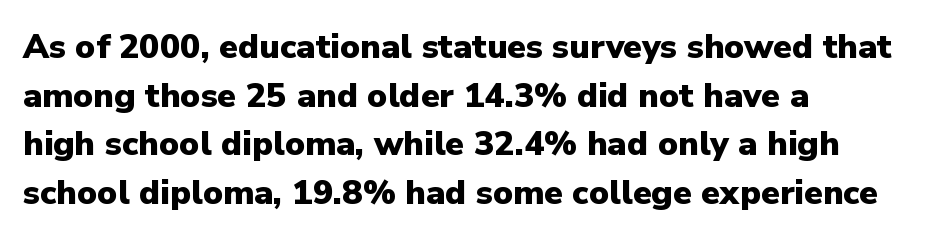
Q: Is the text bold? A: Yes.
Q: Is the text italic (slanted)? A: No, it is upright.
Q: Is the typeface a serif or a sans-serif typeface? A: Sans-serif.
Q: Is the text underlined? A: No.
Q: How is the paragraph aligned? A: Left-aligned.
Q: Is the spacing between letters normal or unusually wide? A: Normal.
Q: Is the spacing between lines tight, normal or loose? A: Normal.
Q: Width (condensed, normal, or wide)? A: Normal.
Q: Stroke contrast? A: Low.
Q: x-height? A: Medium.
Q: Monospaced? A: No.
